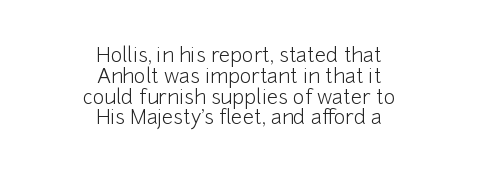
{"italic": "no", "bold": "no", "underline": "no", "align": "center", "line_spacing": "tight", "line_spacing_ratio": 1.04, "letter_spacing": "normal", "letter_spacing_em": 0.0, "glyph_px": 20}
